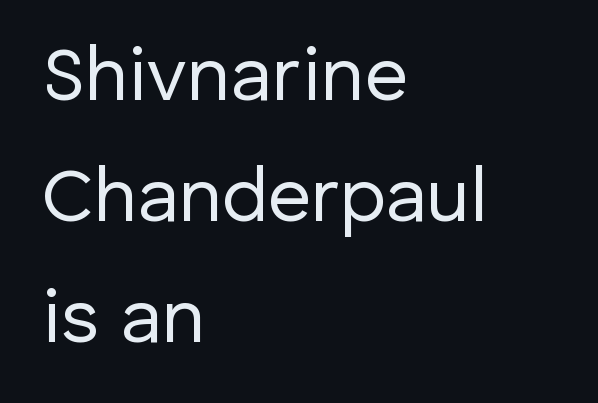
Q: Is the text bold? A: No.
Q: Is the text italic (slanted)? A: No, it is upright.
Q: Is the typeface a serif or a sans-serif typeface? A: Sans-serif.
Q: Is the text underlined? A: No.
Q: How is the paragraph aligned? A: Left-aligned.
Q: Is the spacing between letters normal or unusually wide? A: Normal.
Q: Is the spacing between lines tight, normal or loose? A: Normal.
Q: Width (condensed, normal, or wide)? A: Normal.
Q: Stroke contrast? A: Low.
Q: x-height? A: Medium.
Q: Monospaced? A: No.
